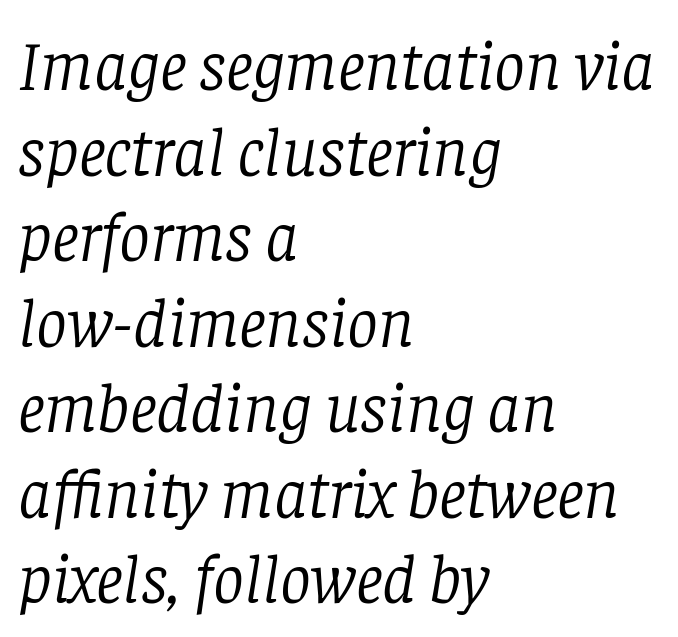
The image shows 69 px light serif type, italic (leaning right); set left-aligned, line spacing 1.24x, normal letter spacing, not underlined; low stroke contrast and a large x-height.
